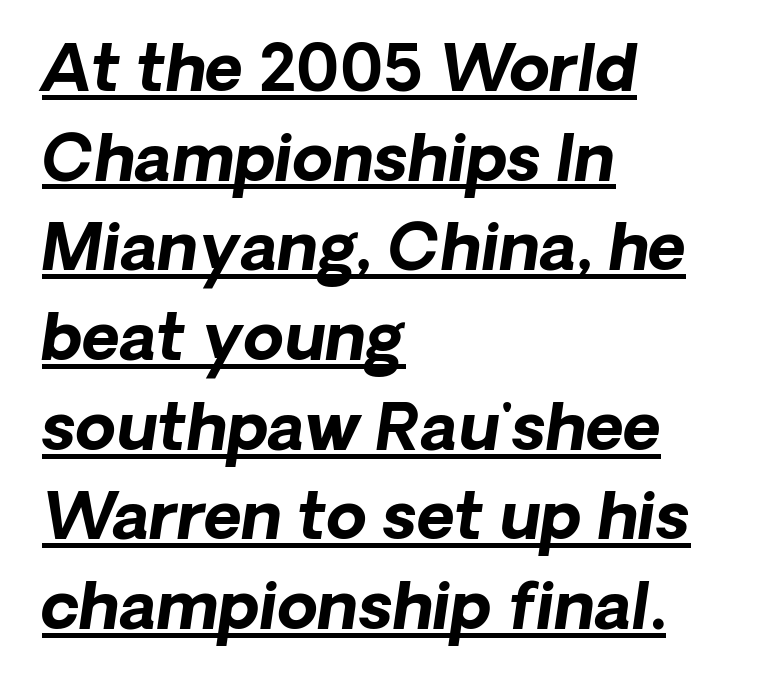
Q: Is the text bold? A: Yes.
Q: Is the text italic (slanted)? A: Yes, it leans right by about 8 degrees.
Q: Is the text underlined? A: Yes.
Q: How is the paragraph aligned? A: Left-aligned.
Q: Is the spacing between letters normal or unusually wide? A: Normal.
Q: Is the spacing between lines tight, normal or loose? A: Normal.
Q: Width (condensed, normal, or wide)? A: Normal.
Q: Stroke contrast? A: Low.
Q: x-height? A: Medium.
Q: Monospaced? A: No.
